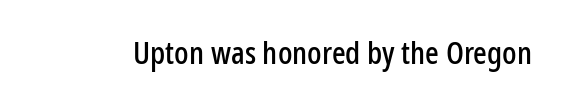
{"serif": "no", "italic": "no", "width": "condensed", "stroke_contrast": "low", "x_height": "medium", "monospaced": "no", "underline": "no", "letter_spacing": "normal", "letter_spacing_em": 0.0, "glyph_px": 32}
